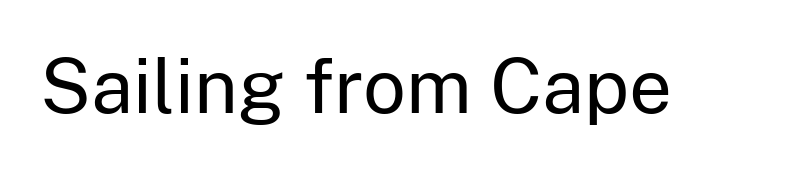
The image shows 76 px regular-weight sans-serif type, upright; set normal letter spacing, not underlined; low stroke contrast and a medium x-height.
